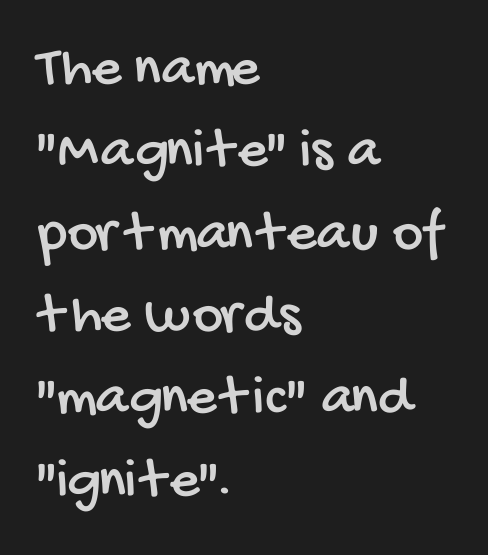
Q: Is the typeface a serif or a sans-serif typeface? A: Sans-serif.
Q: Is the text underlined? A: No.
Q: How is the paragraph aligned? A: Left-aligned.
Q: Is the spacing between letters normal or unusually wide? A: Normal.
Q: Is the spacing between lines tight, normal or loose? A: Normal.
Q: Width (condensed, normal, or wide)? A: Condensed.
Q: Stroke contrast? A: Low.
Q: x-height? A: Large.
Q: Monospaced? A: No.
